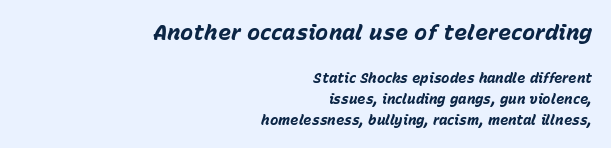
Does the lettering tilt? It does — this is italic. All the whitespace from short lines collects on the left. Is there much room between lines? A standard amount, neither cramped nor airy. Standard letterfit; no display-style spreading of the glyphs.
